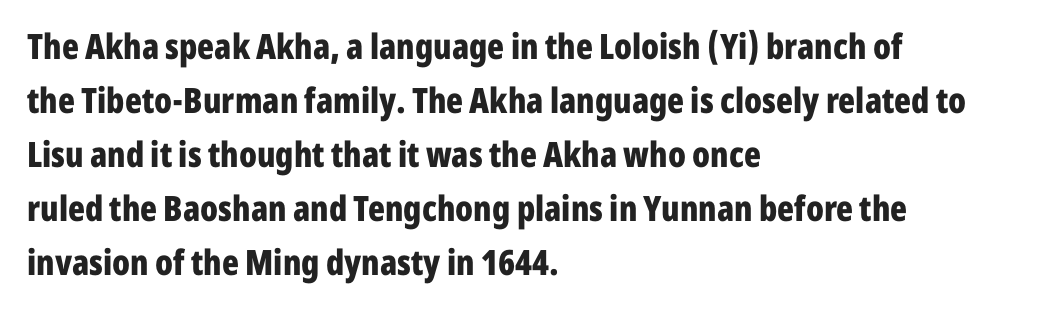
This sample is left-justified, so line endings fall wherever the words run out. Inter-character spacing is left at the font's built-in metrics. The strip under each line holds only bare page. Look at the bottom of the vertical strokes: they stop flat, with no serifs. The lettering holds an erect, upright posture throughout.
